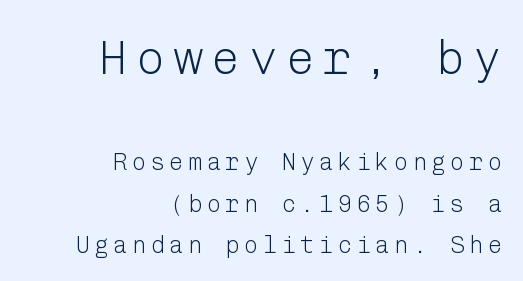
The image shows 48 px light sans-serif type, upright; set right-aligned, line spacing 1.74x, not underlined; the first (top) block is 2.0x larger; low stroke contrast and a medium x-height.
